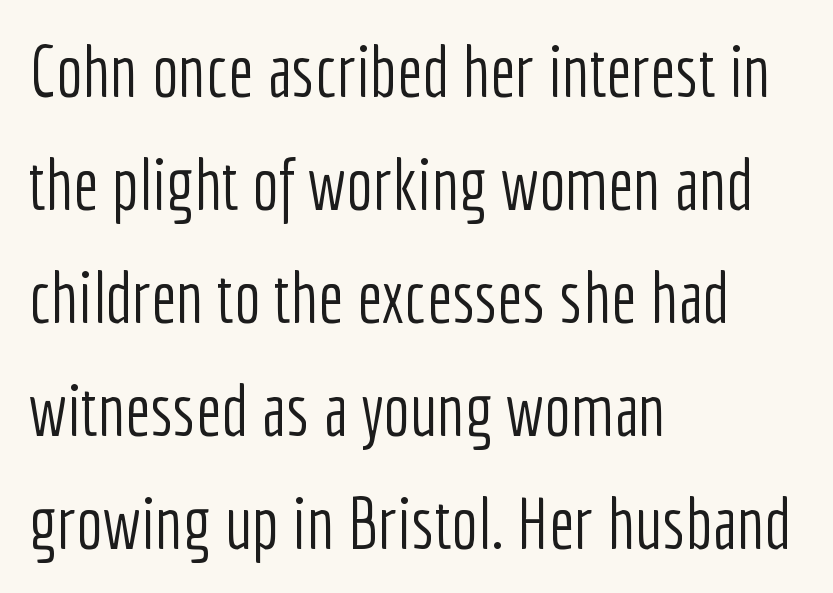
Q: Is the text bold? A: No.
Q: Is the text italic (slanted)? A: No, it is upright.
Q: Is the typeface a serif or a sans-serif typeface? A: Sans-serif.
Q: Is the text underlined? A: No.
Q: How is the paragraph aligned? A: Left-aligned.
Q: Is the spacing between letters normal or unusually wide? A: Normal.
Q: Is the spacing between lines tight, normal or loose? A: Normal.
Q: Width (condensed, normal, or wide)? A: Condensed.
Q: Stroke contrast? A: Low.
Q: x-height? A: Medium.
Q: Monospaced? A: No.
